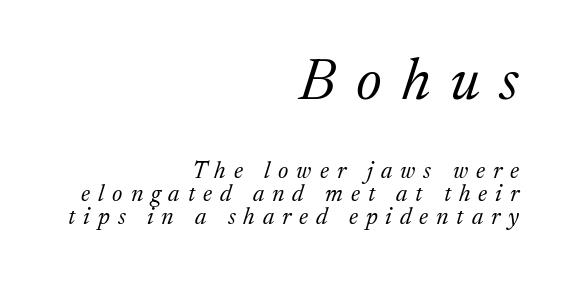
The image shows 60 px light serif type, italic (leaning right); set right-aligned, tight line spacing (0.96x), unusually wide letter spacing (+0.33 em), not underlined; the first (top) block is 2.5x larger; medium stroke contrast and a medium x-height.
